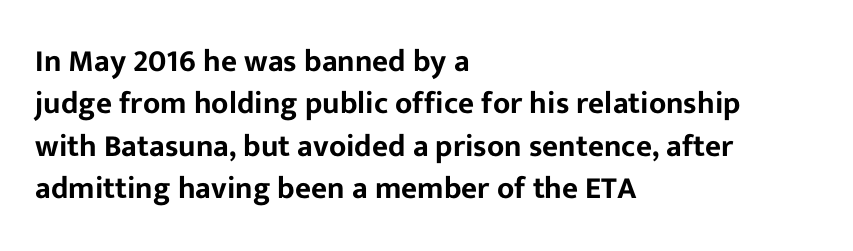
{"serif": "no", "italic": "no", "width": "normal", "stroke_contrast": "low", "x_height": "medium", "monospaced": "no", "underline": "no", "align": "left", "line_spacing": "normal", "line_spacing_ratio": 1.37, "letter_spacing": "normal", "letter_spacing_em": 0.0, "glyph_px": 31}
